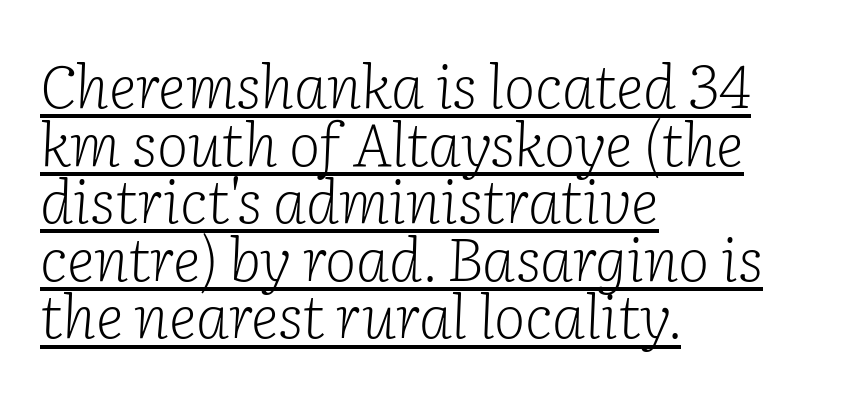
Quick note: underline on. The face used here is seriffed, in the tradition of book romans. Leftover space on each line is placed entirely after the last word. Closely set lines give the paragraph a compact silhouette.
